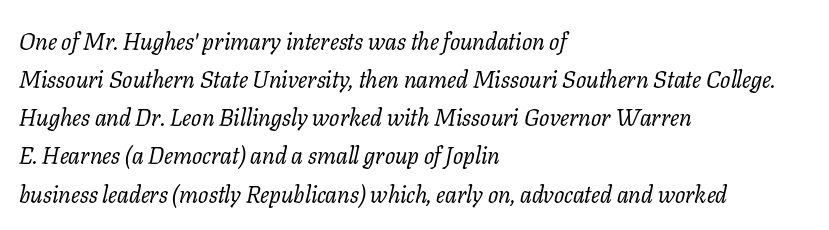
{"italic": "yes", "lean": "right", "slant_degrees": 11, "bold": "no", "underline": "no", "align": "left", "line_spacing": "normal", "line_spacing_ratio": 1.59, "letter_spacing": "normal", "letter_spacing_em": 0.0, "glyph_px": 24}
